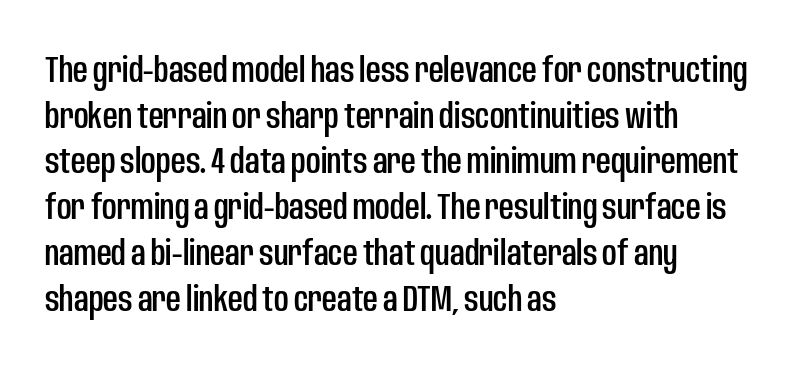
Posture: vertical. Grotesque or geometric, the face here clearly has no serifs. Glyph-to-glyph distance matches everyday printed text. Descenders are the only things crossing below the line. Note the varied advance widths — an 'i' is clearly narrower than an 'm'. Notice how descenders clear the ascenders below comfortably — that's standard leading.
